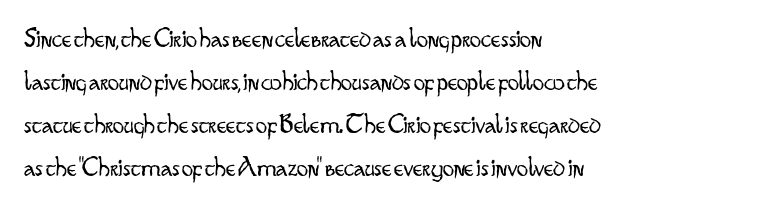
Q: Is the text bold? A: No.
Q: Is the text italic (slanted)? A: No, it is upright.
Q: Is the typeface a serif or a sans-serif typeface? A: Sans-serif.
Q: Is the text underlined? A: No.
Q: How is the paragraph aligned? A: Left-aligned.
Q: Is the spacing between letters normal or unusually wide? A: Normal.
Q: Is the spacing between lines tight, normal or loose? A: Normal.
Q: Width (condensed, normal, or wide)? A: Condensed.
Q: Stroke contrast? A: Low.
Q: x-height? A: Small.
Q: Monospaced? A: No.
